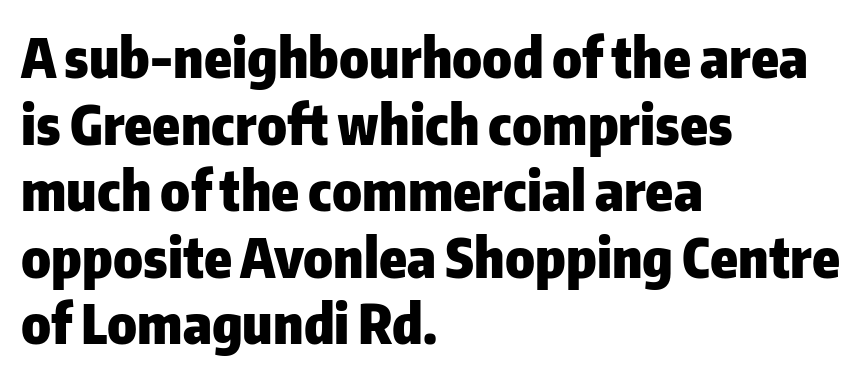
Look at the stroke-to-counter ratio: heavy, a bold. A clean baseline with only descenders dipping below it. Classification — sans serif. Designer's note — italics off, roman on.
